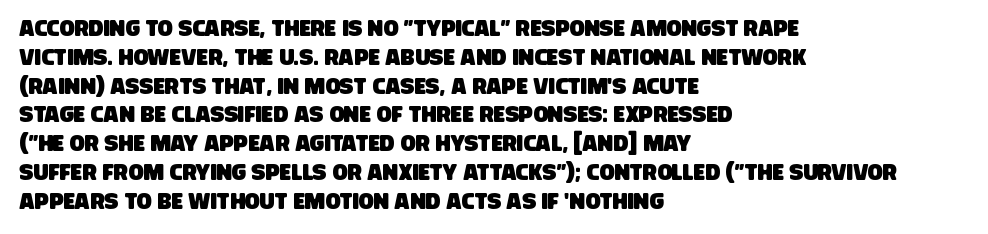
{"underline": "no", "align": "left", "line_spacing": "normal", "line_spacing_ratio": 1.31, "letter_spacing": "normal", "letter_spacing_em": 0.0, "glyph_px": 22}
